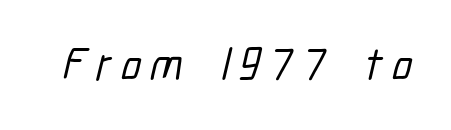
What kind of face is this? One without serifs — a sans. Anything drawn beneath the words? Only blank space. Spacing verdict: proportional, widths tailored to each character.
